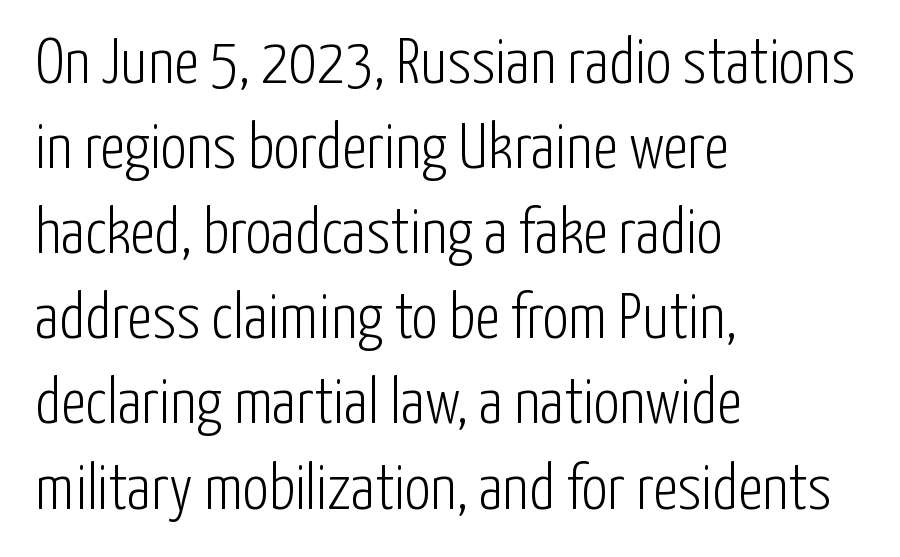
Counters stay open thanks to moderate or lighter strokes. Is there much room between lines? A standard amount, neither cramped nor airy. The passage shown is not underscored anywhere. The letters advance in unequal steps, a hallmark of proportional type. Each line starts at the same left margin while the right side varies. Look at the tracking — it's just the regular setting, nothing added.
